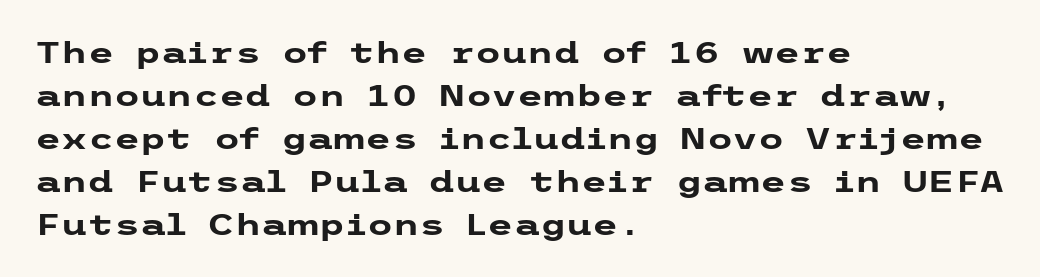
The image shows 30 px heavy, wide sans-serif type, upright; set left-aligned, normal line spacing (1.43x), normal letter spacing, not underlined; low stroke contrast and a medium x-height.
